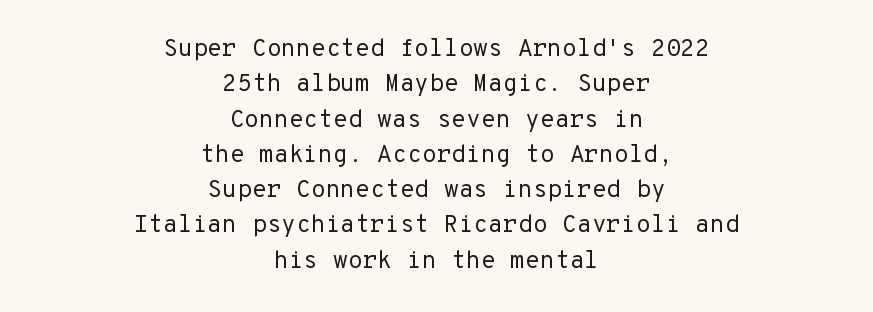
Italic: no, the glyphs are upright roman. The glyphs are unaccompanied by any horizontal stroke below them. Is the type heavy? It reads as light-to-regular instead. Notice how the passage keeps no hard edge, just a central spine.
